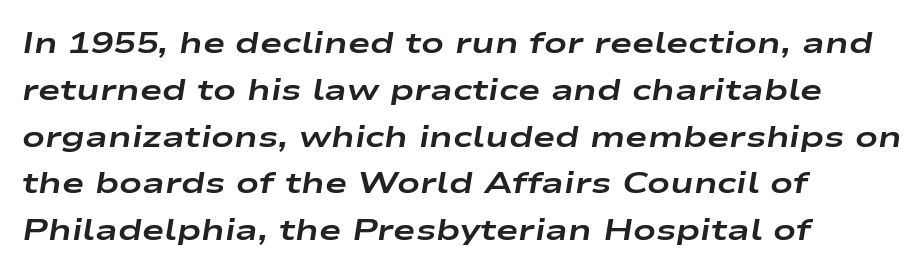
Q: Is the text bold? A: Yes.
Q: Is the text italic (slanted)? A: Yes, it leans right by about 9 degrees.
Q: Is the text underlined? A: No.
Q: How is the paragraph aligned? A: Left-aligned.
Q: Is the spacing between letters normal or unusually wide? A: Normal.
Q: Is the spacing between lines tight, normal or loose? A: Normal.
Q: Width (condensed, normal, or wide)? A: Wide.
Q: Stroke contrast? A: Low.
Q: x-height? A: Medium.
Q: Monospaced? A: No.
